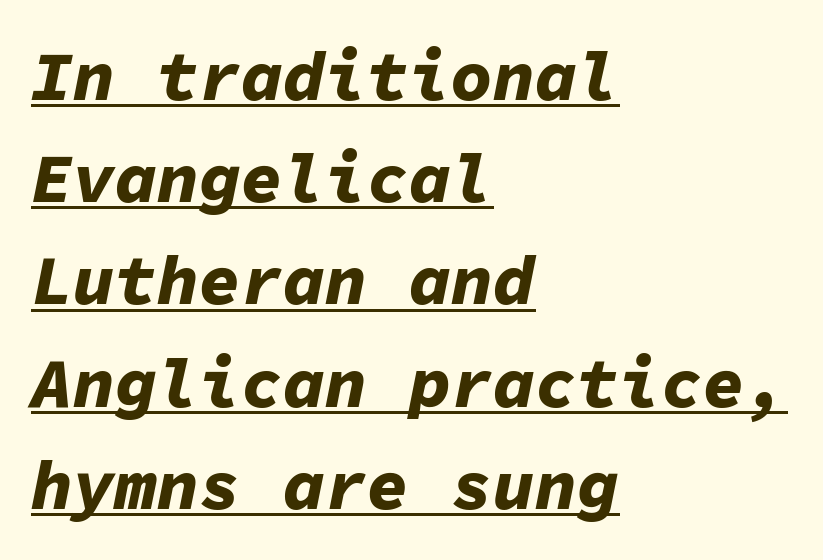
{"italic": "yes", "lean": "right", "slant_degrees": 11, "bold": "yes", "weight": "bold", "width": "normal", "stroke_contrast": "low", "x_height": "medium", "monospaced": "yes", "underline": "yes", "align": "left", "line_spacing": "normal", "line_spacing_ratio": 1.46, "letter_spacing": "normal", "letter_spacing_em": 0.0, "glyph_px": 70}
